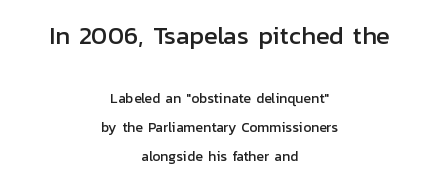
{"italic": "no", "underline": "no", "align": "center", "line_spacing": "loose", "line_spacing_ratio": 2.05, "letter_spacing": "normal", "letter_spacing_em": 0.0, "larger_block": "first", "size_ratio": 1.79, "glyph_px": 25}
